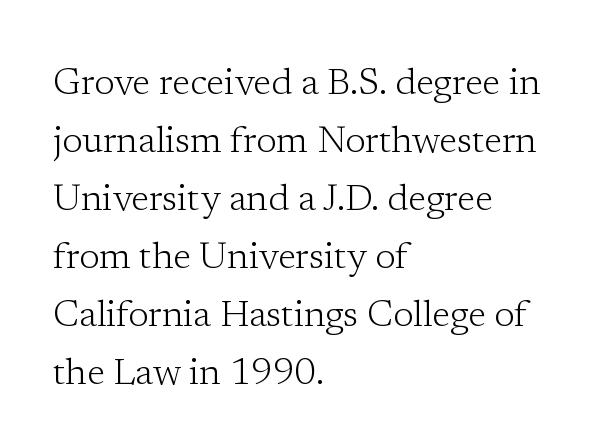
The image shows 37 px light serif type, upright; set left-aligned, normal line spacing (1.57x), normal letter spacing, not underlined; low stroke contrast and a medium x-height.
